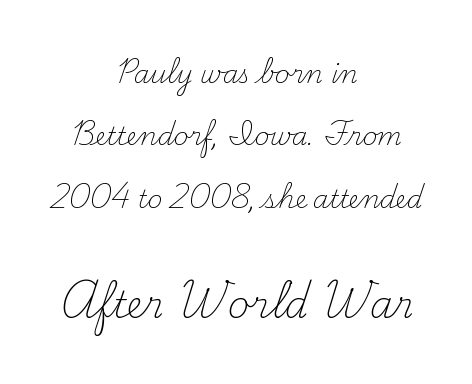
Q: Is the text bold? A: No.
Q: Is the text italic (slanted)? A: Yes.
Q: Is the text underlined? A: No.
Q: How is the paragraph aligned? A: Centered.
Q: Is the spacing between letters normal or unusually wide? A: Normal.
Q: Is the spacing between lines tight, normal or loose? A: Loose.
Q: Which block of text is set in a larger size, the first (top) or the second (bottom)? A: The second (bottom) one.
Q: Width (condensed, normal, or wide)? A: Normal.
Q: Stroke contrast? A: Medium.
Q: x-height? A: Small.
Q: Monospaced? A: No.
